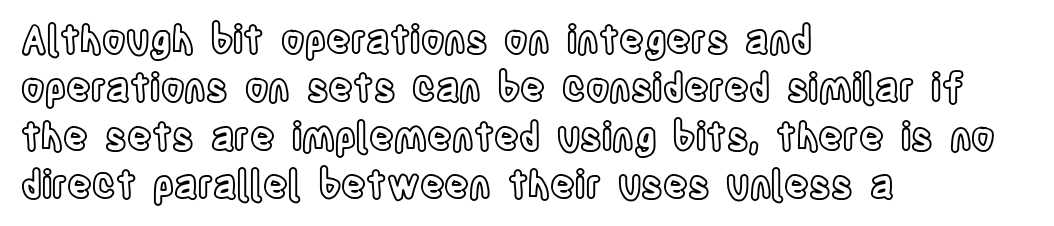
{"italic": "no", "width": "condensed", "x_height": "large", "monospaced": "no", "underline": "no", "align": "left", "line_spacing": "normal", "line_spacing_ratio": 1.27, "letter_spacing": "normal", "letter_spacing_em": 0.0, "glyph_px": 38}
